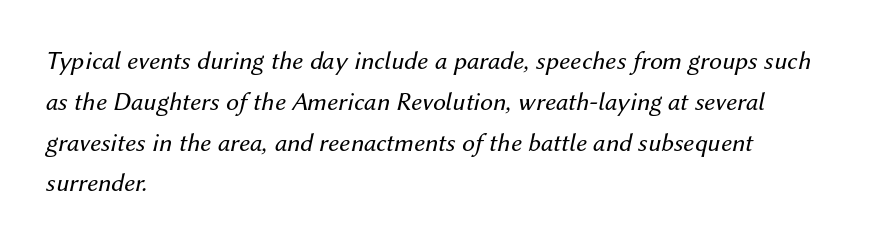
Q: Is the text bold? A: No.
Q: Is the text italic (slanted)? A: Yes, it leans right by about 12 degrees.
Q: Is the text underlined? A: No.
Q: How is the paragraph aligned? A: Left-aligned.
Q: Is the spacing between letters normal or unusually wide? A: Normal.
Q: Is the spacing between lines tight, normal or loose? A: Normal.
